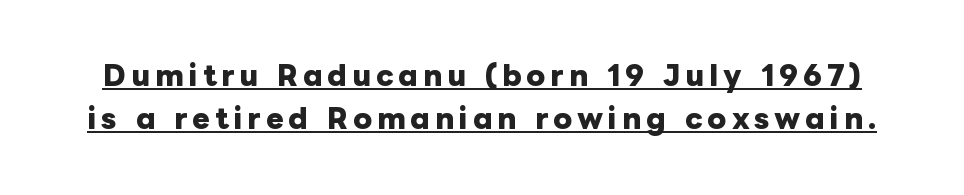
The typography opts for an upright posture over an oblique one. Strokes here are thick enough to call this a true bold. Leading: standard. Beneath each row of characters lies a ruled line.
